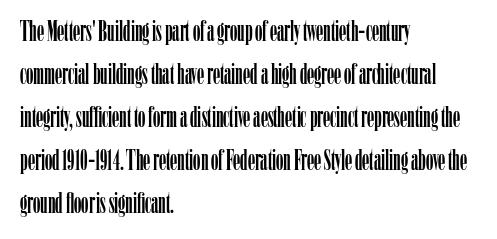
This sample has the flowing, uneven cadence of proportional lettering. Descender tails drop into unmarked territory. The text block is weighted toward the left margin, trailing off unevenly rightward. The letters stand straight up with perfectly vertical stems. This rendering employs a face with finishing strokes, i.e., a serif. Between one letter and the next there's only the usual sliver of space.
